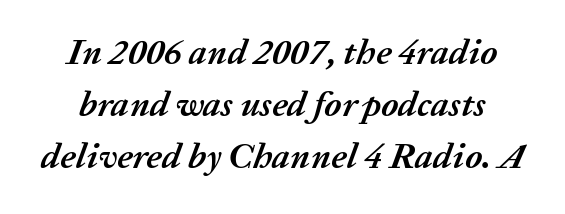
{"italic": "yes", "lean": "right", "slant_degrees": 20, "bold": "yes", "weight": "semibold", "width": "normal", "stroke_contrast": "medium", "x_height": "medium", "monospaced": "no", "underline": "no", "line_spacing": "normal", "line_spacing_ratio": 1.45, "letter_spacing": "normal", "letter_spacing_em": 0.0, "glyph_px": 36}
